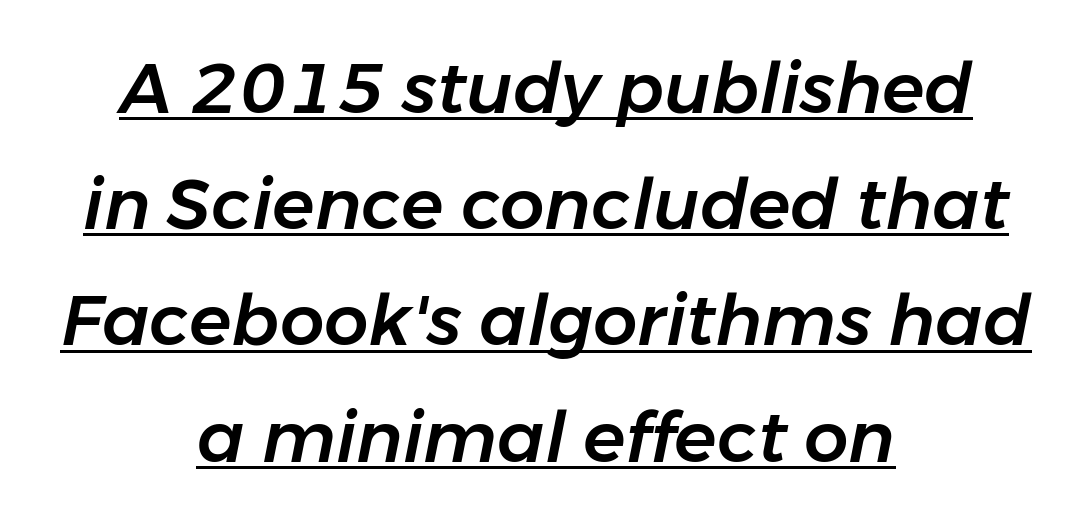
Q: Is the text italic (slanted)? A: Yes, it leans right by about 11 degrees.
Q: Is the text underlined? A: Yes.
Q: How is the paragraph aligned? A: Centered.
Q: Is the spacing between letters normal or unusually wide? A: Normal.
Q: Is the spacing between lines tight, normal or loose? A: Normal.
Q: Width (condensed, normal, or wide)? A: Normal.
Q: Stroke contrast? A: Low.
Q: x-height? A: Medium.
Q: Monospaced? A: No.
